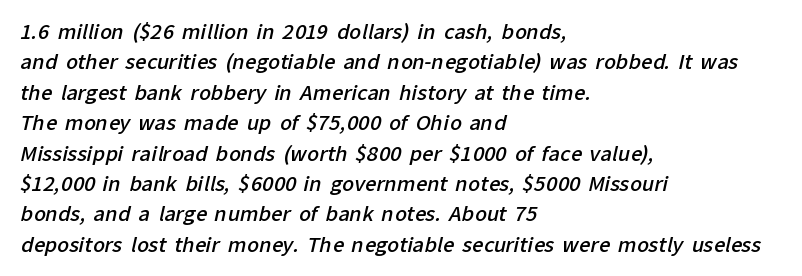
Q: Is the text bold? A: Semi-bold.
Q: Is the text underlined? A: No.
Q: How is the paragraph aligned? A: Left-aligned.
Q: Is the spacing between letters normal or unusually wide? A: Normal.
Q: Is the spacing between lines tight, normal or loose? A: Normal.
